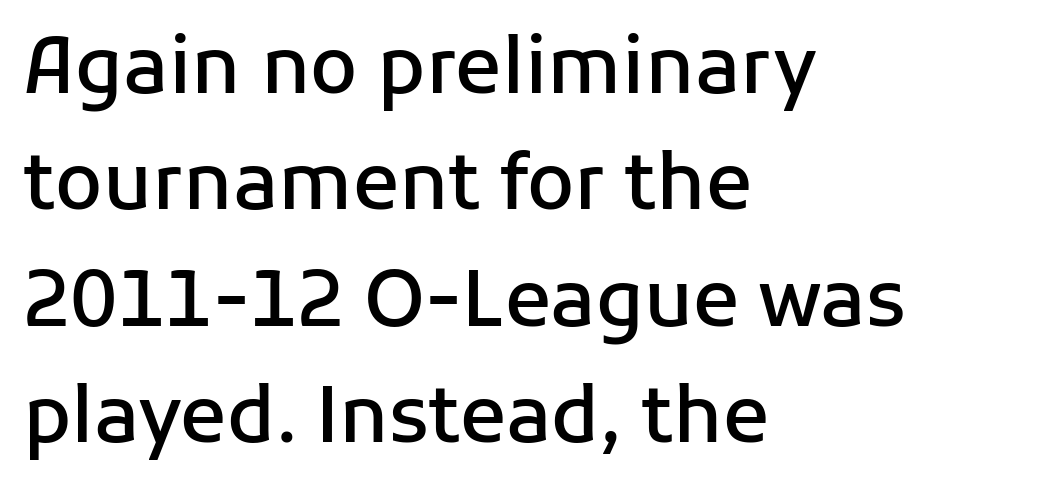
{"serif": "no", "italic": "no", "bold": "semi", "weight": "semibold", "width": "normal", "stroke_contrast": "low", "x_height": "medium", "monospaced": "no", "underline": "no", "align": "left", "line_spacing": "normal", "line_spacing_ratio": 1.51, "letter_spacing": "normal", "letter_spacing_em": 0.0, "glyph_px": 77}
